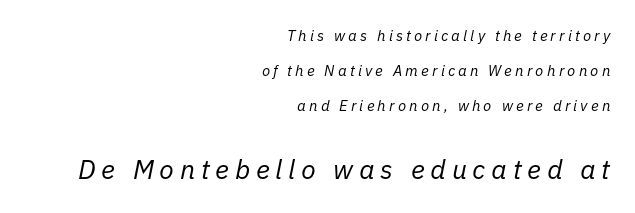
{"italic": "yes", "lean": "right", "slant_degrees": 11, "bold": "no", "underline": "no", "align": "right", "line_spacing": "loose", "line_spacing_ratio": 2.33, "letter_spacing": "wide", "letter_spacing_em": 0.21, "larger_block": "second", "size_ratio": 1.8, "glyph_px": 27}
